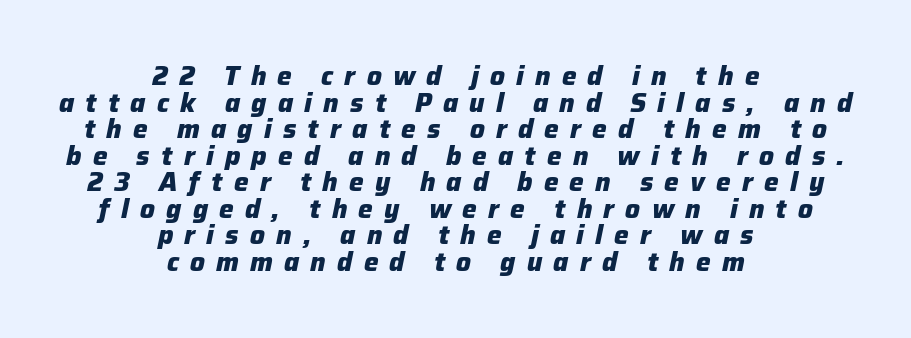
The image shows 26 px bold type, italic (leaning right); set centered, tight line spacing (1.02x), unusually wide letter spacing (+0.43 em), not underlined.
